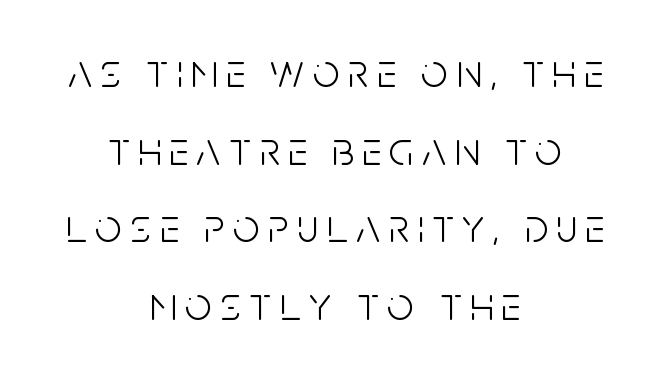
The image shows 47 px light, condensed sans-serif type, upright; set centered, normal line spacing (1.65x), not underlined; low stroke contrast and a large x-height.
